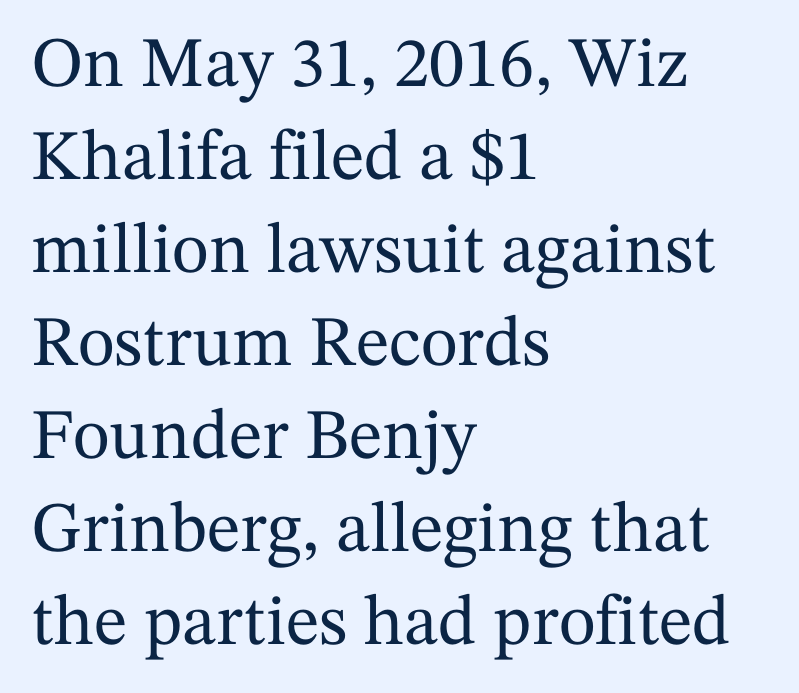
The image shows 71 px serif type, upright; set left-aligned, normal line spacing (1.31x), normal letter spacing, not underlined; medium stroke contrast and a medium x-height.
